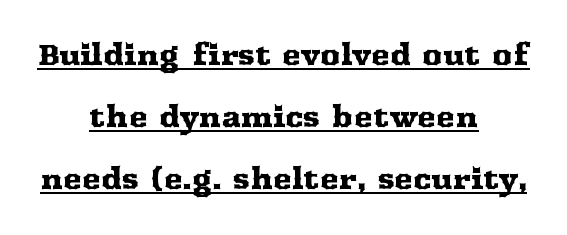
The image shows 28 px wide serif type, upright; set centered, loose line spacing (2.22x), normal letter spacing, underlined; medium stroke contrast and a medium x-height.
